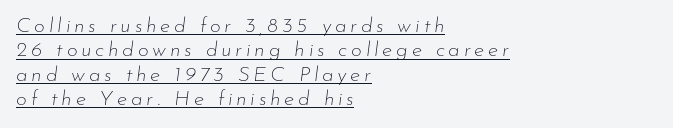
The image shows 21 px text type, italic (leaning right); set left-aligned, line spacing 1.16x, underlined.
